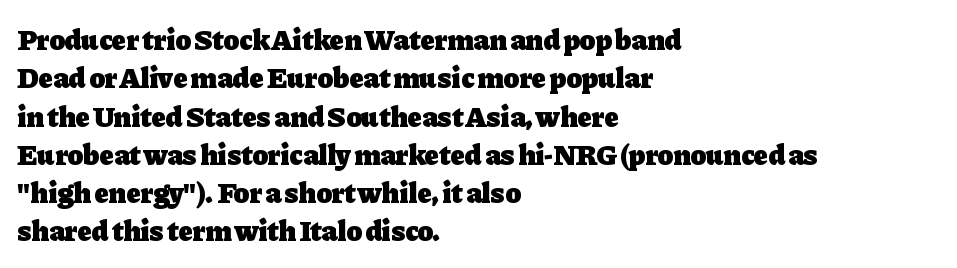
{"serif": "yes", "italic": "no", "bold": "yes", "weight": "heavy", "width": "normal", "stroke_contrast": "low", "x_height": "medium", "monospaced": "no", "underline": "no", "align": "left", "line_spacing": "normal", "line_spacing_ratio": 1.32, "letter_spacing": "normal", "letter_spacing_em": 0.0, "glyph_px": 29}
